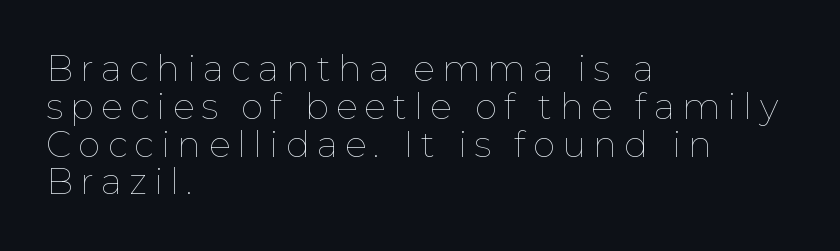
Q: Is the text bold? A: No.
Q: Is the text italic (slanted)? A: No, it is upright.
Q: Is the text underlined? A: No.
Q: How is the paragraph aligned? A: Left-aligned.
Q: Is the spacing between letters normal or unusually wide? A: Unusually wide.
Q: Is the spacing between lines tight, normal or loose? A: Tight.
Q: Width (condensed, normal, or wide)? A: Normal.
Q: Stroke contrast? A: Low.
Q: x-height? A: Medium.
Q: Monospaced? A: No.
